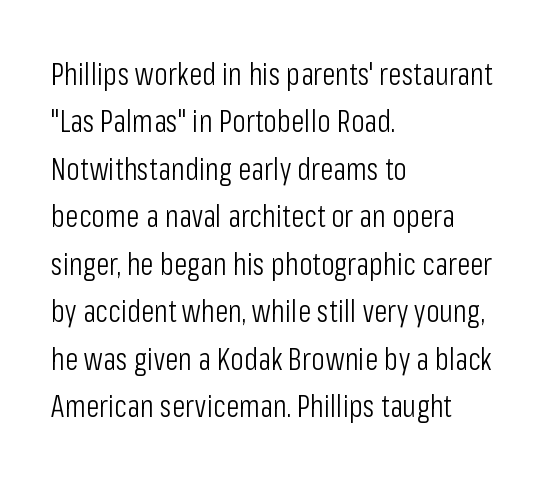
{"serif": "no", "italic": "no", "bold": "no", "weight": "light", "width": "condensed", "stroke_contrast": "low", "x_height": "medium", "monospaced": "no", "underline": "no", "align": "left", "line_spacing": "normal", "line_spacing_ratio": 1.53, "letter_spacing": "normal", "letter_spacing_em": 0.0, "glyph_px": 31}
